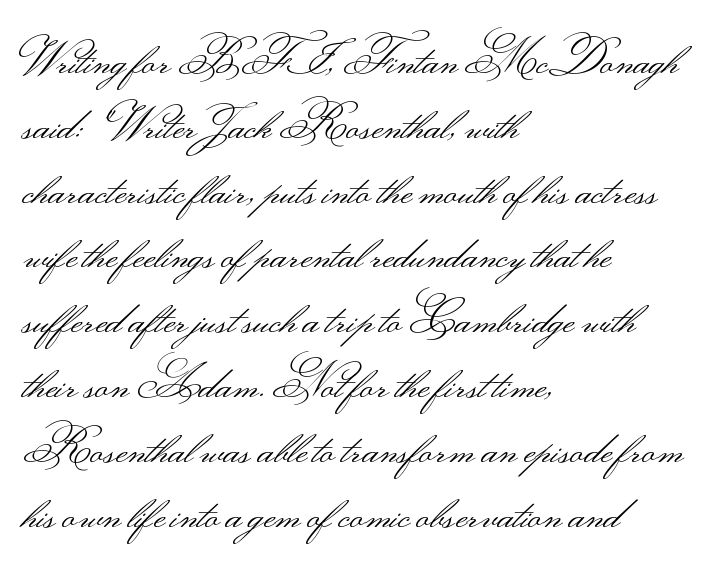
The rendering keeps characters at their native spacing. The passage is arranged the way most books set body copy — flush left. Serif or sans? Sans — the stroke terminals are bare. Successive baselines arrive at the customary interval. Think of a printed novel: that variable character pitch is what you see here.
